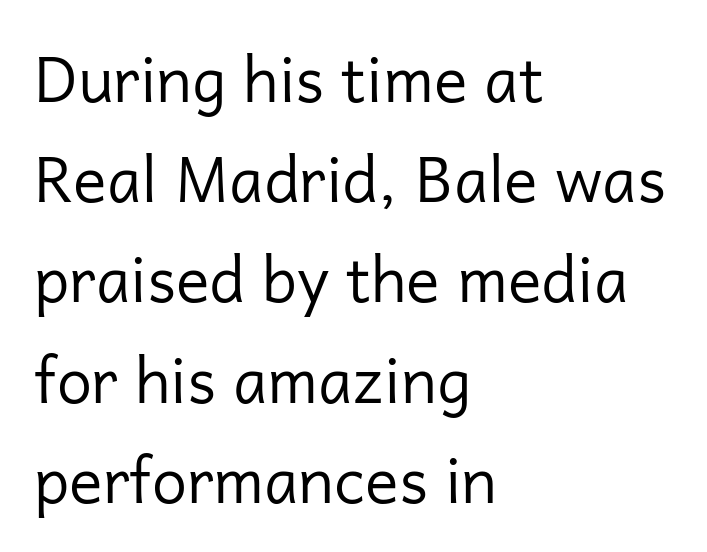
Q: Is the text bold? A: No.
Q: Is the text italic (slanted)? A: No, it is upright.
Q: Is the typeface a serif or a sans-serif typeface? A: Sans-serif.
Q: Is the text underlined? A: No.
Q: How is the paragraph aligned? A: Left-aligned.
Q: Is the spacing between letters normal or unusually wide? A: Normal.
Q: Is the spacing between lines tight, normal or loose? A: Normal.
Q: Width (condensed, normal, or wide)? A: Normal.
Q: Stroke contrast? A: Low.
Q: x-height? A: Medium.
Q: Monospaced? A: No.
